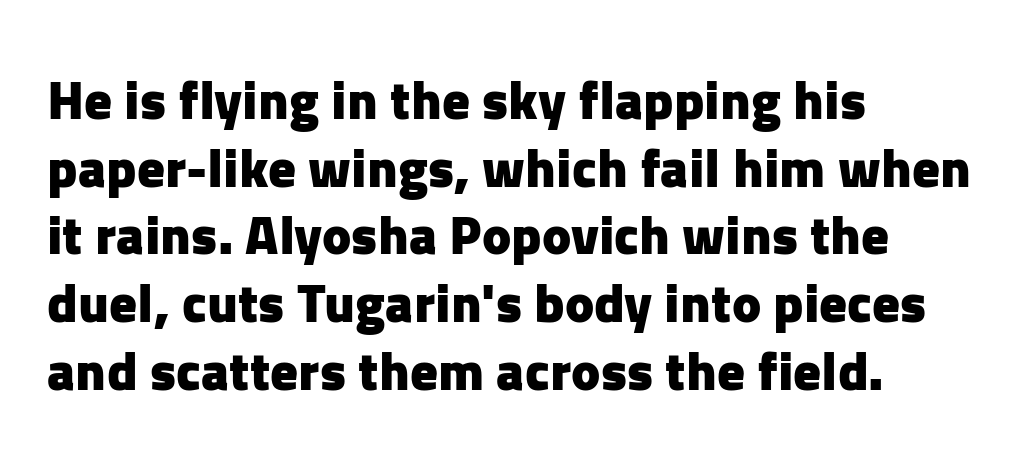
{"serif": "no", "italic": "no", "bold": "yes", "weight": "heavy", "width": "normal", "stroke_contrast": "low", "x_height": "medium", "monospaced": "no", "underline": "no", "align": "left", "line_spacing_ratio": 1.23, "letter_spacing": "normal", "letter_spacing_em": 0.0, "glyph_px": 55}
